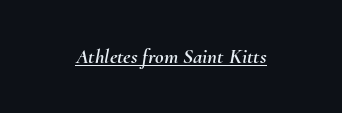
The image shows 21 px text type, italic (leaning right); set centered, normal letter spacing, underlined.
